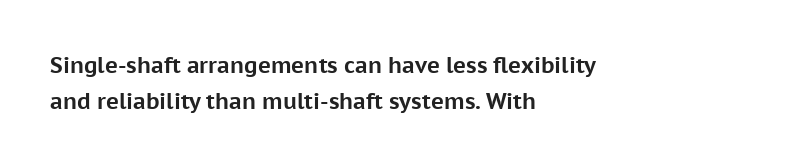
Style check: upright. The words here are not underlined. Vertical spacing — default. Look at the tracking — it's just the regular setting, nothing added. Compared with an ordinary text face, these strokes are far heavier — a full bold. These lines stack with their left ends in a neat column.
